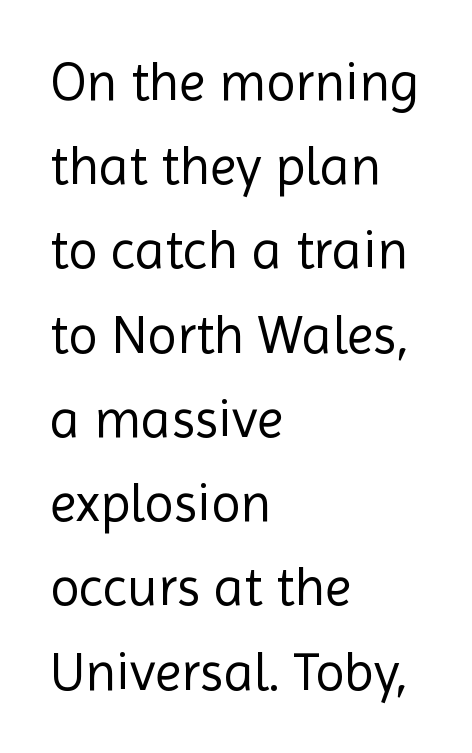
Q: Is the text bold? A: No.
Q: Is the text italic (slanted)? A: No, it is upright.
Q: Is the typeface a serif or a sans-serif typeface? A: Sans-serif.
Q: Is the text underlined? A: No.
Q: How is the paragraph aligned? A: Left-aligned.
Q: Is the spacing between letters normal or unusually wide? A: Normal.
Q: Is the spacing between lines tight, normal or loose? A: Normal.
Q: Width (condensed, normal, or wide)? A: Normal.
Q: x-height? A: Medium.
Q: Monospaced? A: No.
